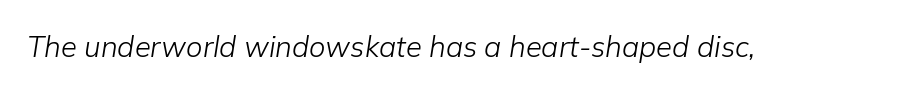
Q: Is the text bold? A: No.
Q: Is the text italic (slanted)? A: Yes, it leans right by about 9 degrees.
Q: Is the text underlined? A: No.
Q: Is the spacing between letters normal or unusually wide? A: Normal.
Q: Width (condensed, normal, or wide)? A: Normal.
Q: Stroke contrast? A: Low.
Q: x-height? A: Medium.
Q: Monospaced? A: No.
